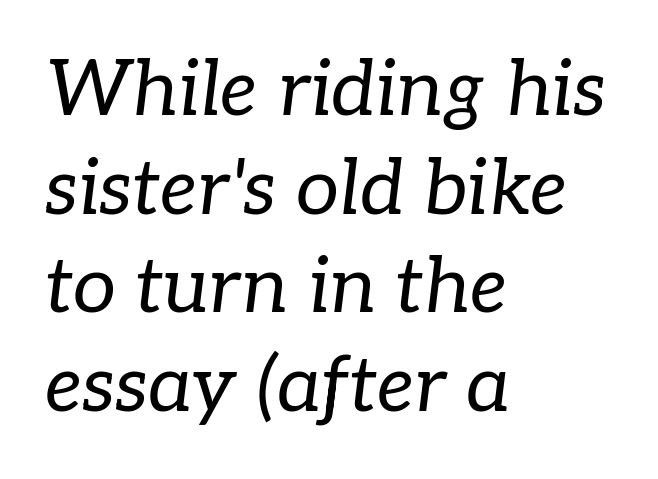
{"serif": "yes", "italic": "yes", "lean": "right", "slant_degrees": 7, "bold": "no", "weight": "regular", "width": "normal", "stroke_contrast": "low", "x_height": "medium", "monospaced": "no", "underline": "no", "align": "left", "line_spacing": "normal", "line_spacing_ratio": 1.28, "letter_spacing": "normal", "letter_spacing_em": 0.0, "glyph_px": 77}
